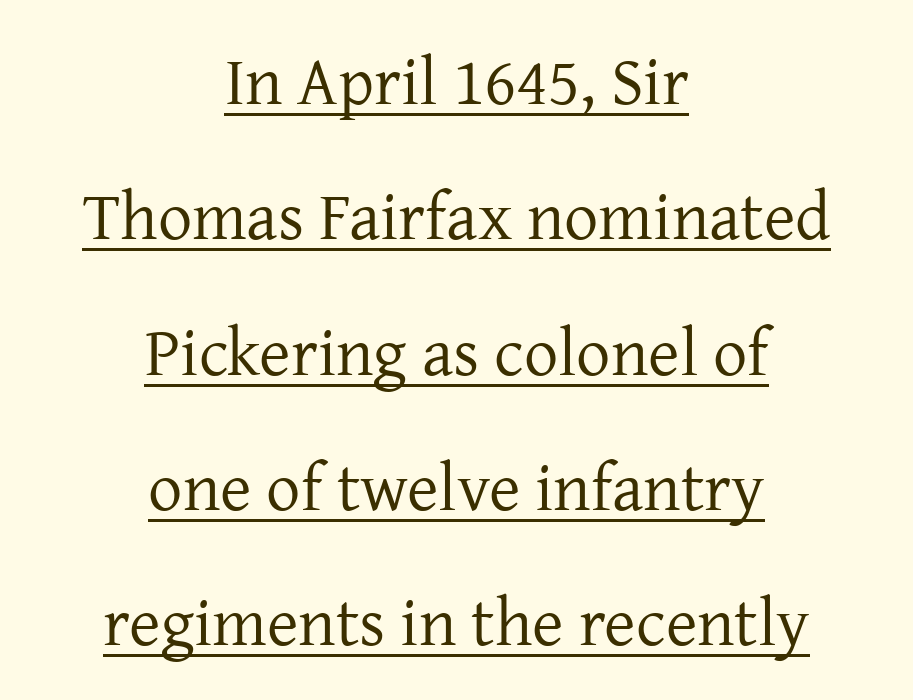
The glyphs in this specimen are seriffed. The sample's only ornament is a line tracing under the words. The rendering uses natural spacing where letterforms have individual widths. The face used here is rendered with its standard letterfit. The rendering uses a large line-height, opening up the rows.
